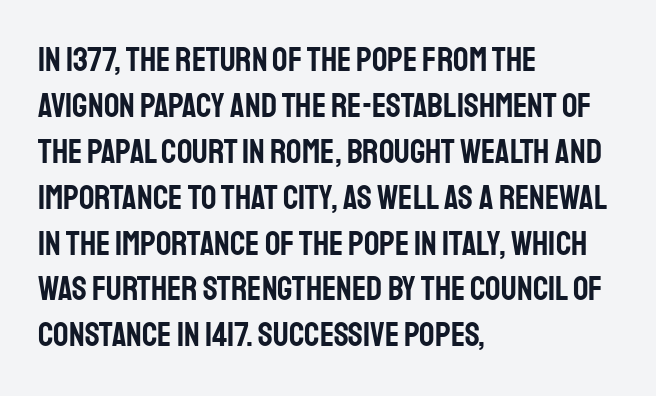
The image shows 34 px condensed sans-serif type, upright; set left-aligned, normal line spacing (1.35x), normal letter spacing, not underlined; low stroke contrast and a large x-height.
